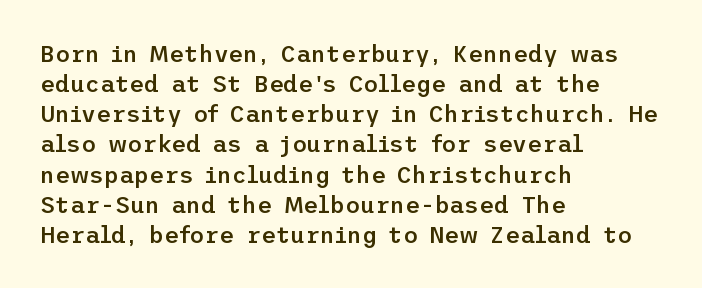
How are the letters spaced? Ordinarily, with no added tracking. Ordinary non-slanted type is in use. Notice the strokes are somewhat thickened but not fully heavy: this is a semibold. Descenders are the only things crossing below the line.
